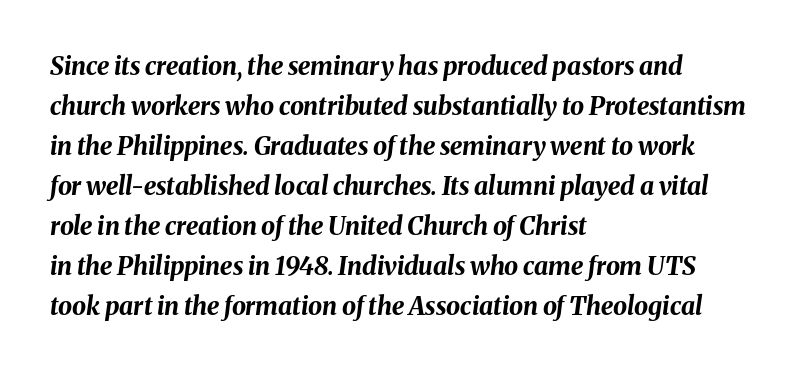
The image shows 25 px bold type, italic (leaning right); set left-aligned, normal line spacing (1.6x), normal letter spacing, not underlined.
